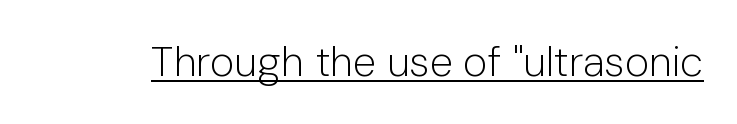
If you drew a line through each stem, it would be perfectly vertical. Decoration check: the copy is underlined. Looks like regular typesetting: each glyph gets only the width it needs. Is this a heavy cut? Hardly; it is regular or lighter.
